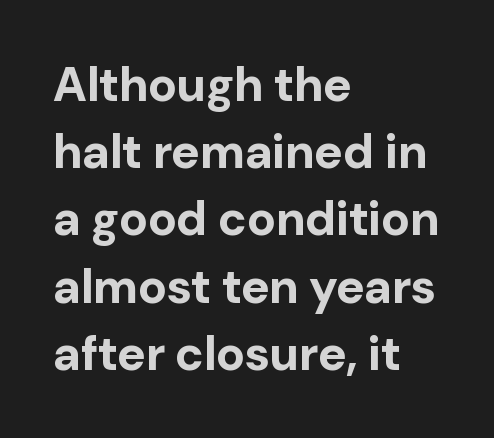
Do the characters align in a grid? No, the font is proportional. Spacing between characters is what you'd get straight out of the box. Strong, thick strokes mark this as bold type. Vertically, the passage feels balanced, rows spaced as you'd expect. Check where the strokes stop: nothing finishes them off — pure sans.
